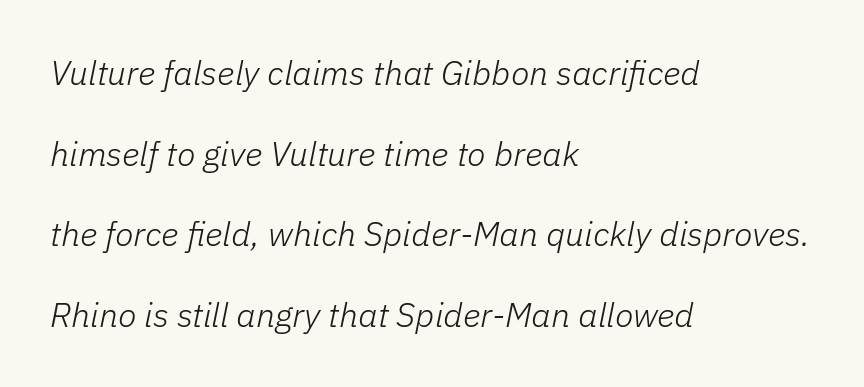
The image shows 34 px light type, italic (leaning right); set left-aligned, loose line spacing (2.37x), normal letter spacing, not underlined; low stroke contrast and a medium x-height.
